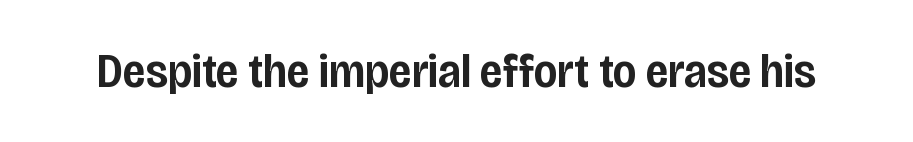
The image shows 49 px semibold, condensed sans-serif type, upright; set normal letter spacing, not underlined; low stroke contrast and a large x-height.
